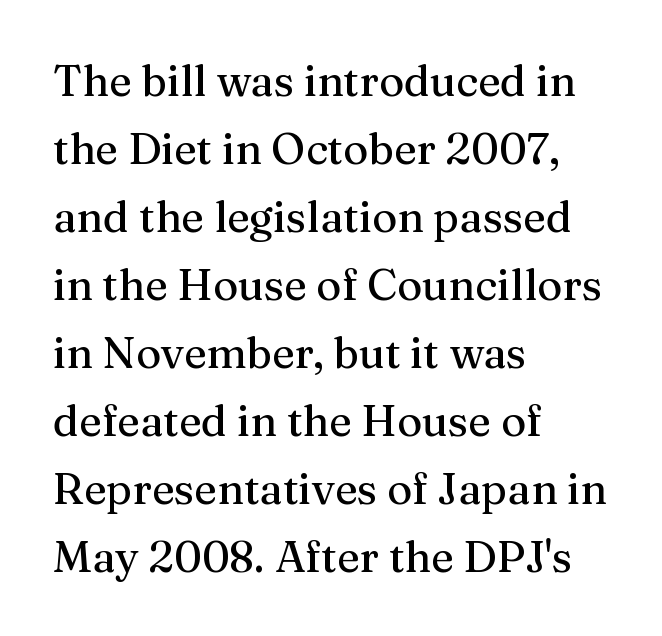
Q: Is the text italic (slanted)? A: No, it is upright.
Q: Is the typeface a serif or a sans-serif typeface? A: Serif.
Q: Is the text underlined? A: No.
Q: How is the paragraph aligned? A: Left-aligned.
Q: Is the spacing between letters normal or unusually wide? A: Normal.
Q: Is the spacing between lines tight, normal or loose? A: Normal.
Q: Width (condensed, normal, or wide)? A: Normal.
Q: Stroke contrast? A: Medium.
Q: x-height? A: Medium.
Q: Monospaced? A: No.
